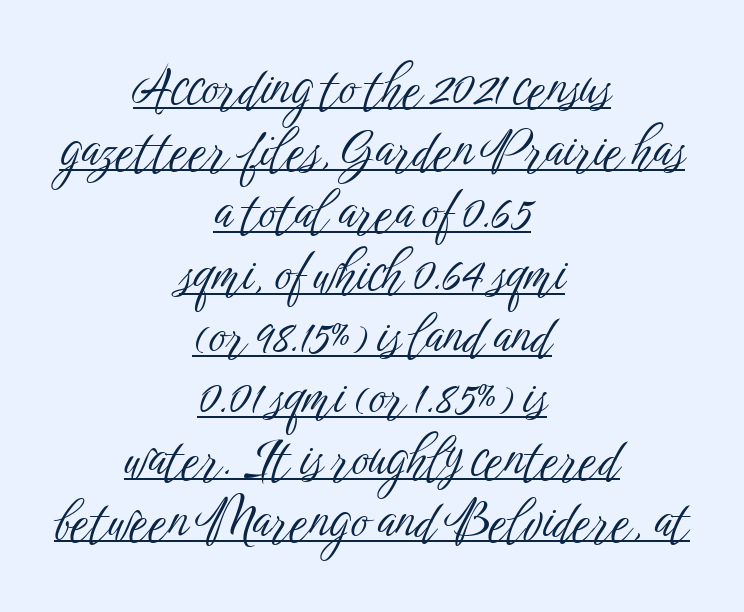
The image shows 52 px light, condensed sans-serif type; set centered, line spacing 1.19x, normal letter spacing, underlined; low stroke contrast and a medium x-height.
